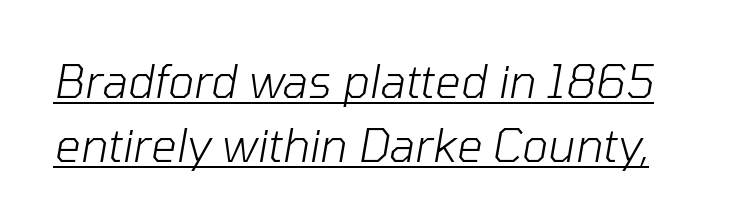
The image shows 45 px light type, italic (leaning right); set normal line spacing (1.42x), normal letter spacing, underlined; low stroke contrast and a medium x-height.
